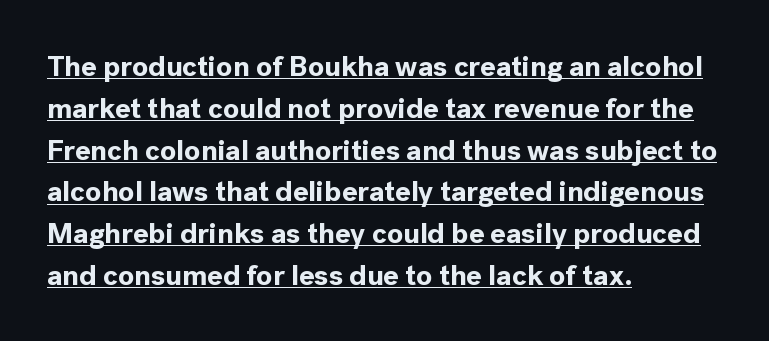
Caption: multi-line text, flush left, ragged right. Posture: straight, roman, zero tilt. I'd describe the lettering as bold — thick and assertive. Vertical spacing — default. You can tell from the bare stems that sans-serif type was used.
